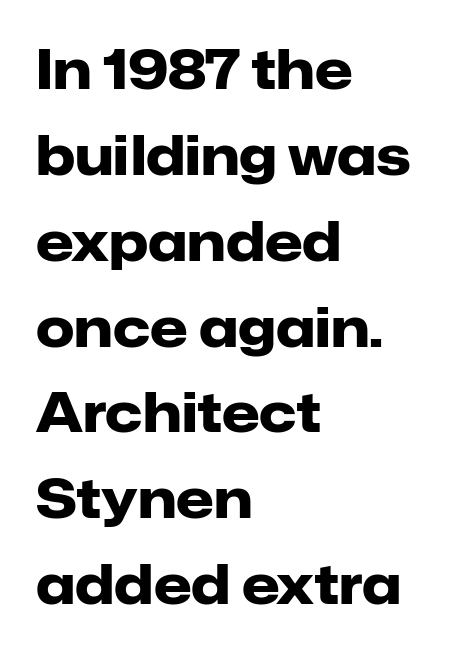
{"serif": "no", "italic": "no", "bold": "yes", "weight": "heavy", "width": "normal", "stroke_contrast": "low", "x_height": "medium", "monospaced": "no", "underline": "no", "align": "left", "line_spacing": "normal", "line_spacing_ratio": 1.59, "letter_spacing": "normal", "letter_spacing_em": 0.0, "glyph_px": 54}
